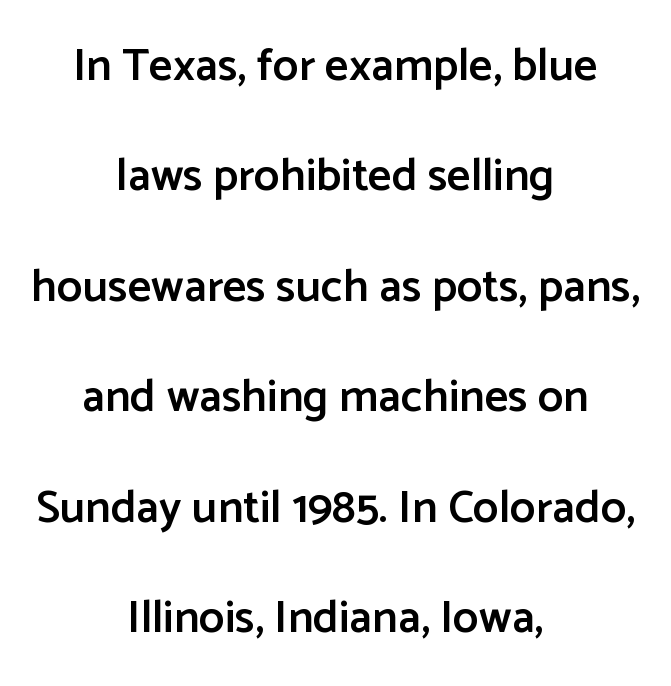
{"serif": "no", "italic": "no", "bold": "semi", "weight": "semibold", "width": "normal", "stroke_contrast": "low", "x_height": "medium", "monospaced": "no", "underline": "no", "align": "center", "line_spacing": "loose", "line_spacing_ratio": 2.4, "letter_spacing": "normal", "letter_spacing_em": 0.0, "glyph_px": 46}
